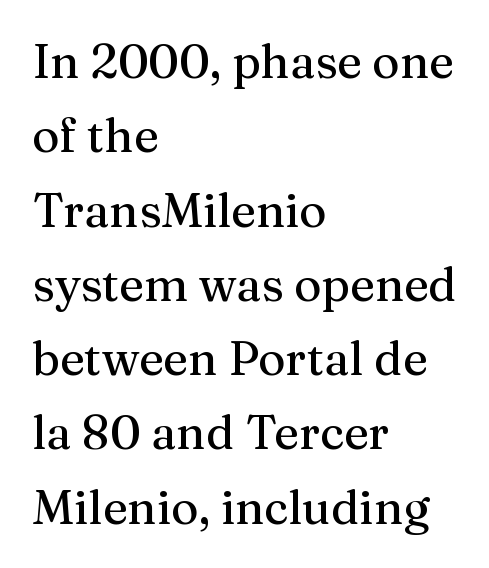
No italicization has been applied; the sample stays upright. The type is set solid horizontally, with unmodified tracking. Baseline-to-baseline distance is the conventional proportion of letter height. I'd call this a serif setting — the letters wear small feet.
